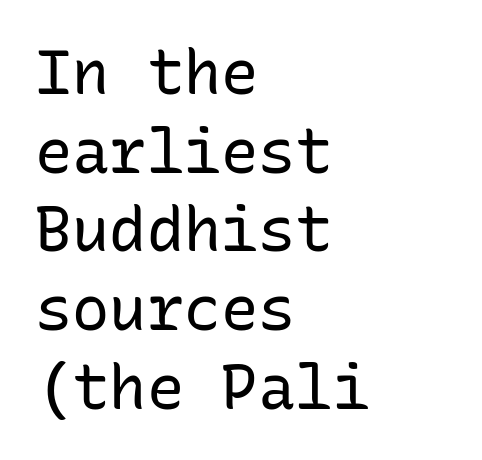
The image shows 62 px regular-weight sans-serif type, upright, monospaced; set left-aligned, normal line spacing (1.27x), normal letter spacing, not underlined; low stroke contrast and a medium x-height.
